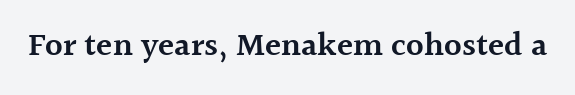
The image shows 33 px semibold serif type, upright; set normal letter spacing, not underlined; a medium x-height.
